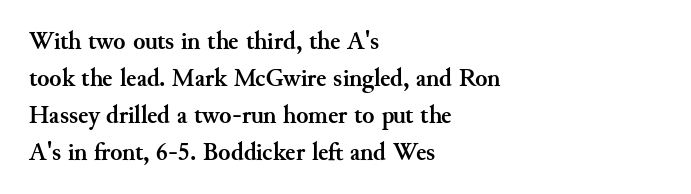
Q: Is the text bold? A: Yes.
Q: Is the text italic (slanted)? A: No, it is upright.
Q: Is the text underlined? A: No.
Q: How is the paragraph aligned? A: Left-aligned.
Q: Is the spacing between letters normal or unusually wide? A: Normal.
Q: Is the spacing between lines tight, normal or loose? A: Normal.
